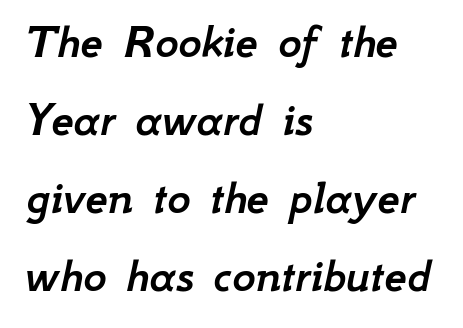
The space directly below the letters is spotless. This rendering uses left alignment, leaving the right contour irregular. Letter spacing: default. Think of a printed novel: that variable character pitch is what you see here. A normal amount of white space separates one row of letters from the next.
